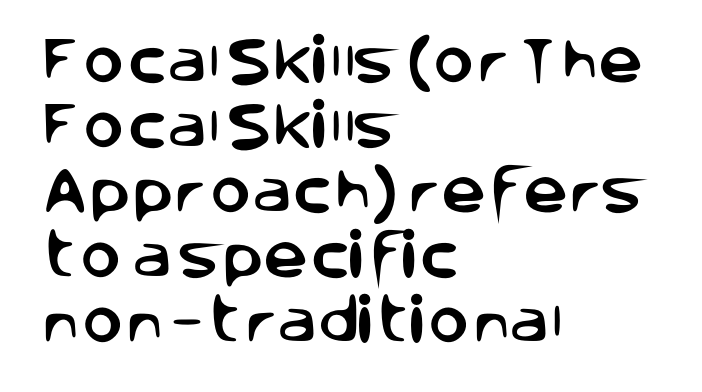
Do the letters lean? They stand straight. Glance below the letters and you will spot only blank space. The font family rendered here belongs to the sans-serif group. You could not count columns in this text — the font is proportionally spaced. Vertical spacing — default.
